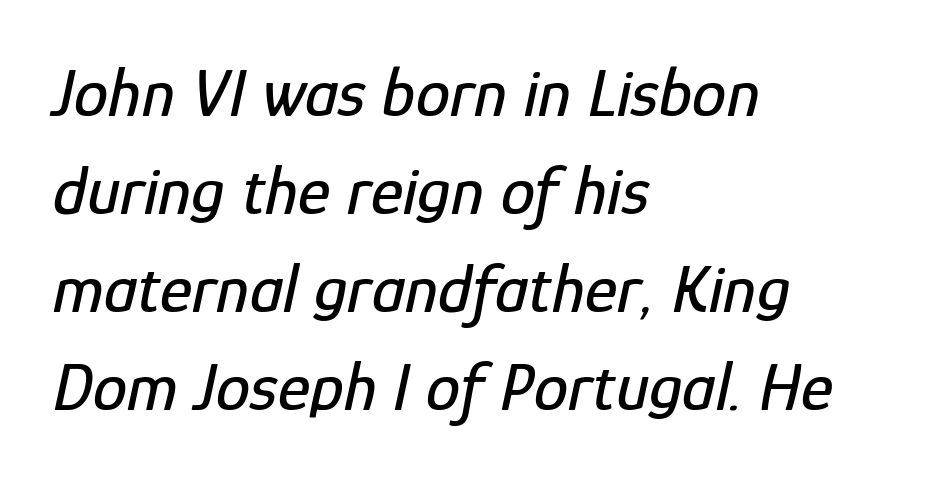
The lettering tilts uniformly, giving the passage an italic look. Horizontal bands of white between lines are of average thickness. Think of a printed novel: that variable character pitch is what you see here. Between one letter and the next there's only the usual sliver of space.
